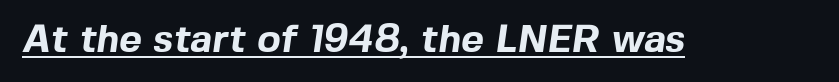
The image shows 39 px bold sans-serif type; set normal letter spacing, underlined; a medium x-height.
